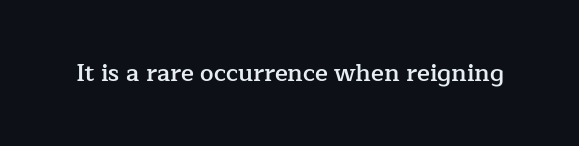
{"italic": "no", "bold": "semi", "underline": "no", "letter_spacing": "normal", "letter_spacing_em": 0.0, "glyph_px": 24}
